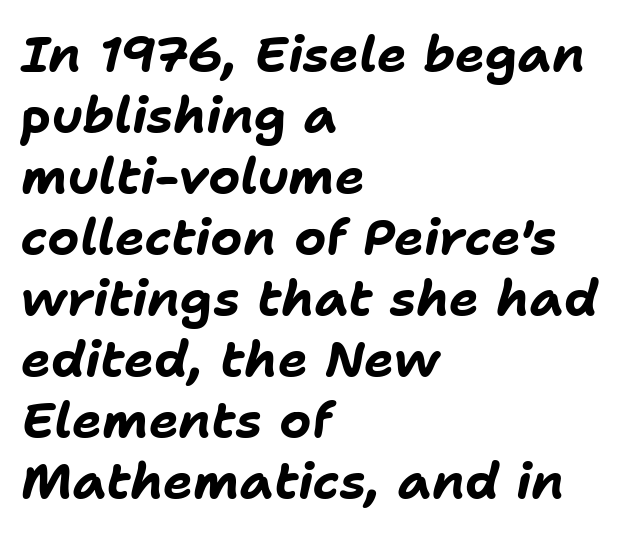
{"italic": "yes", "lean": "right", "slant_degrees": 11, "bold": "yes", "weight": "bold", "width": "normal", "stroke_contrast": "low", "x_height": "medium", "monospaced": "no", "underline": "no", "align": "left", "line_spacing_ratio": 1.22, "letter_spacing": "normal", "letter_spacing_em": 0.0, "glyph_px": 50}
